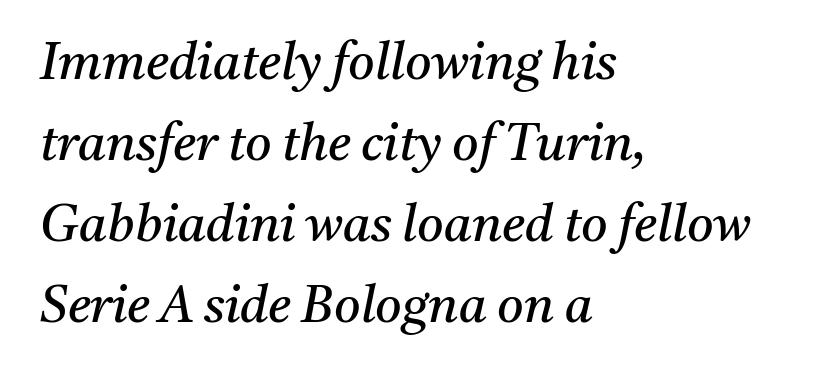
{"serif": "yes", "italic": "yes", "lean": "right", "slant_degrees": 11, "bold": "no", "weight": "regular", "width": "normal", "stroke_contrast": "medium", "x_height": "medium", "monospaced": "no", "underline": "no", "align": "left", "line_spacing": "normal", "line_spacing_ratio": 1.59, "letter_spacing": "normal", "letter_spacing_em": 0.0, "glyph_px": 51}
